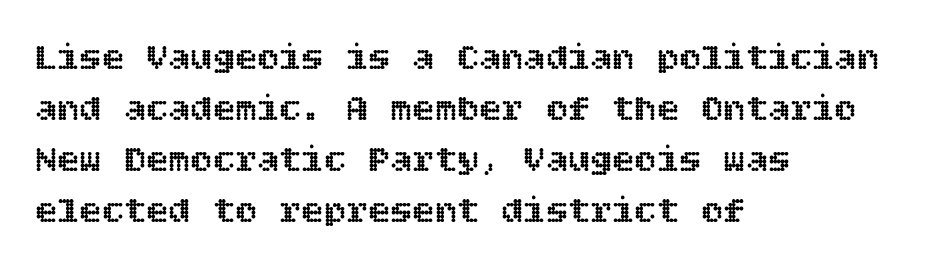
Summary of vertical rhythm: regular, with standard interline spacing. No italicization has been applied; the sample stays upright. The words here are not underlined. Which margin do the lines hug? The left one — the right edge is uneven. Each word holds together tightly as a unit, with standard inter-letter gaps.
